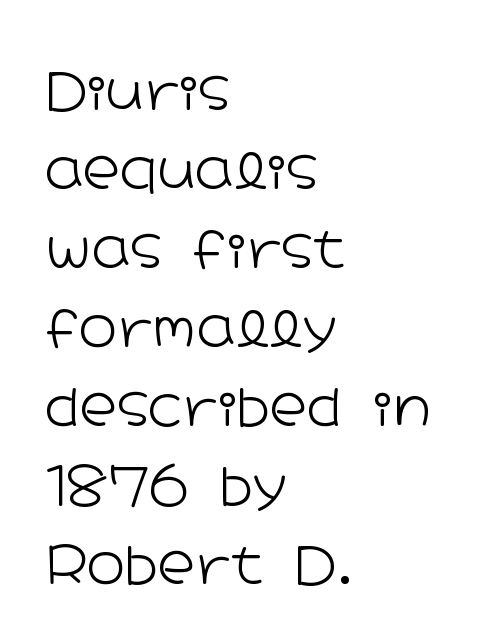
Q: Is the text bold? A: No.
Q: Is the text italic (slanted)? A: No, it is upright.
Q: Is the typeface a serif or a sans-serif typeface? A: Sans-serif.
Q: Is the text underlined? A: No.
Q: How is the paragraph aligned? A: Left-aligned.
Q: Is the spacing between letters normal or unusually wide? A: Normal.
Q: Is the spacing between lines tight, normal or loose? A: Normal.
Q: Width (condensed, normal, or wide)? A: Wide.
Q: Stroke contrast? A: Low.
Q: x-height? A: Medium.
Q: Monospaced? A: No.
